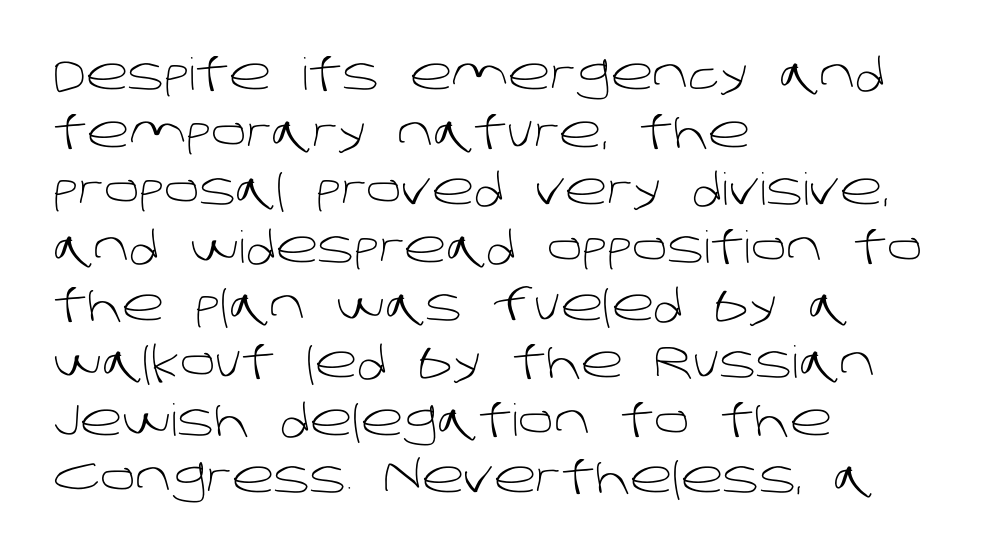
{"serif": "no", "bold": "no", "weight": "light", "width": "normal", "stroke_contrast": "low", "x_height": "large", "monospaced": "no", "underline": "no", "align": "left", "line_spacing": "normal", "line_spacing_ratio": 1.31, "letter_spacing": "normal", "letter_spacing_em": 0.0, "glyph_px": 44}
